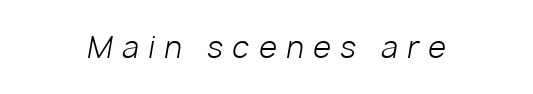
{"italic": "yes", "lean": "right", "slant_degrees": 10, "bold": "no", "weight": "light", "width": "normal", "stroke_contrast": "low", "x_height": "medium", "monospaced": "no", "underline": "no", "letter_spacing": "wide", "letter_spacing_em": 0.33, "glyph_px": 29}
